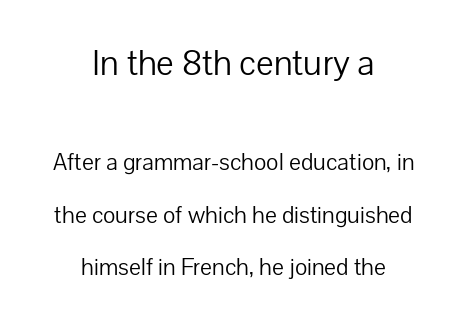
{"serif": "no", "italic": "no", "bold": "no", "weight": "light", "width": "normal", "stroke_contrast": "low", "x_height": "medium", "monospaced": "no", "underline": "no", "align": "center", "line_spacing": "loose", "line_spacing_ratio": 2.1, "letter_spacing": "normal", "letter_spacing_em": 0.0, "larger_block": "first", "size_ratio": 1.48, "glyph_px": 37}
